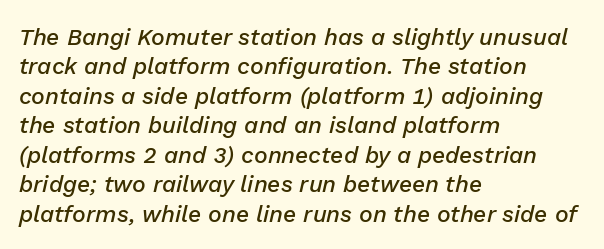
The image shows 23 px text type, italic (leaning right); set left-aligned, normal line spacing (1.28x), normal letter spacing, not underlined.
